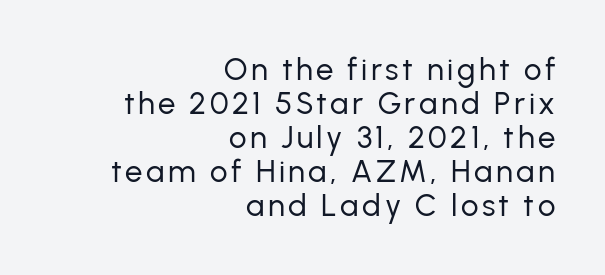
Q: Is the text bold? A: No.
Q: Is the text italic (slanted)? A: No, it is upright.
Q: Is the typeface a serif or a sans-serif typeface? A: Sans-serif.
Q: Is the text underlined? A: No.
Q: How is the paragraph aligned? A: Right-aligned.
Q: Is the spacing between lines tight, normal or loose? A: Tight.
Q: Width (condensed, normal, or wide)? A: Normal.
Q: Stroke contrast? A: Low.
Q: x-height? A: Medium.
Q: Monospaced? A: No.
